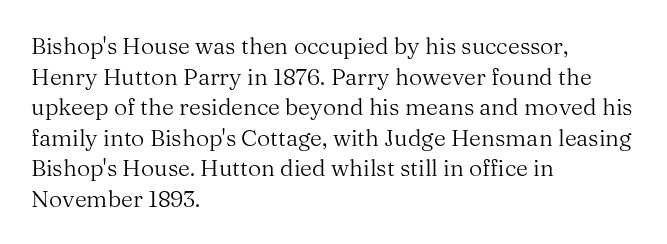
{"italic": "no", "bold": "no", "underline": "no", "align": "left", "line_spacing": "normal", "line_spacing_ratio": 1.33, "letter_spacing": "normal", "letter_spacing_em": 0.0, "glyph_px": 23}
